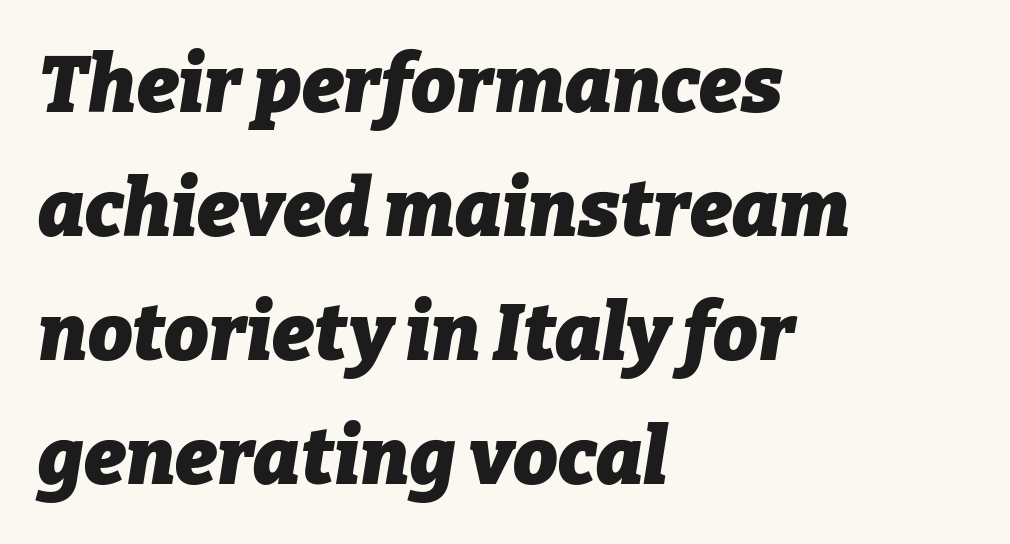
The image shows 79 px heavy type, italic (leaning right); set left-aligned, normal line spacing (1.57x), normal letter spacing, not underlined; low stroke contrast and a medium x-height.
